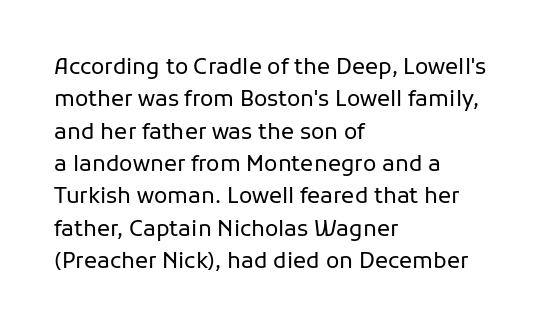
Does extra space separate the letters? No, they use regular spacing. Compared with a typical body face, this is equally light or lighter still. Casual observation: everything's shoved over to the left. This sample keeps an unexceptional amount of space between lines.
